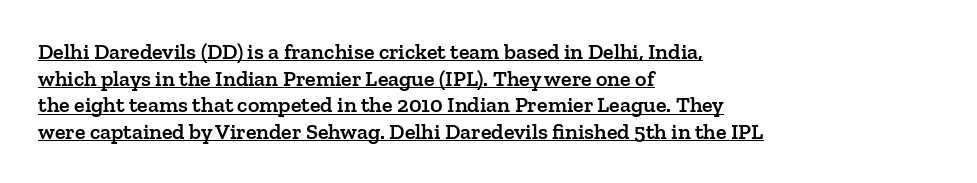
The tracking reads as untouched default to a designer's eye. Ascenders rise straight up at ninety degrees. The text block is weighted toward the left margin, trailing off unevenly rightward. As a designer I'd log this as weight 600, semibold. Is there an underline? Yes — a line sits under the letters.
